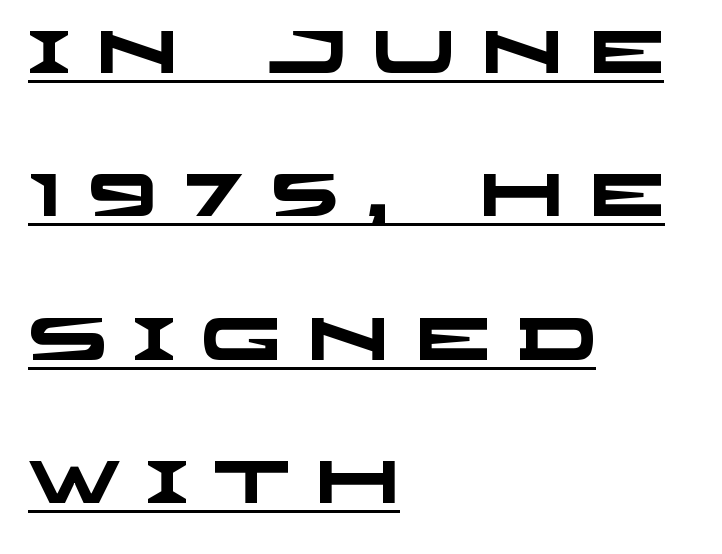
The ragged edge is on the right, which tells us the setting is flush left. Letterform terminals end flat and unadorned throughout the passage. How are the letters spaced? Widely, with obvious added tracking. Set as a true bold cut, around the 700 mark. Varying glyph widths throughout — classic text-font behaviour.
